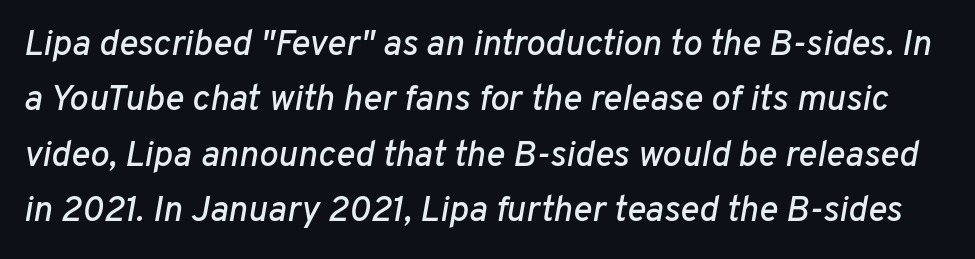
Q: Is the text italic (slanted)? A: Yes, it leans right by about 10 degrees.
Q: Is the text underlined? A: No.
Q: Is the spacing between letters normal or unusually wide? A: Normal.
Q: Is the spacing between lines tight, normal or loose? A: Normal.
Q: Width (condensed, normal, or wide)? A: Normal.
Q: Stroke contrast? A: Low.
Q: x-height? A: Medium.
Q: Monospaced? A: No.
